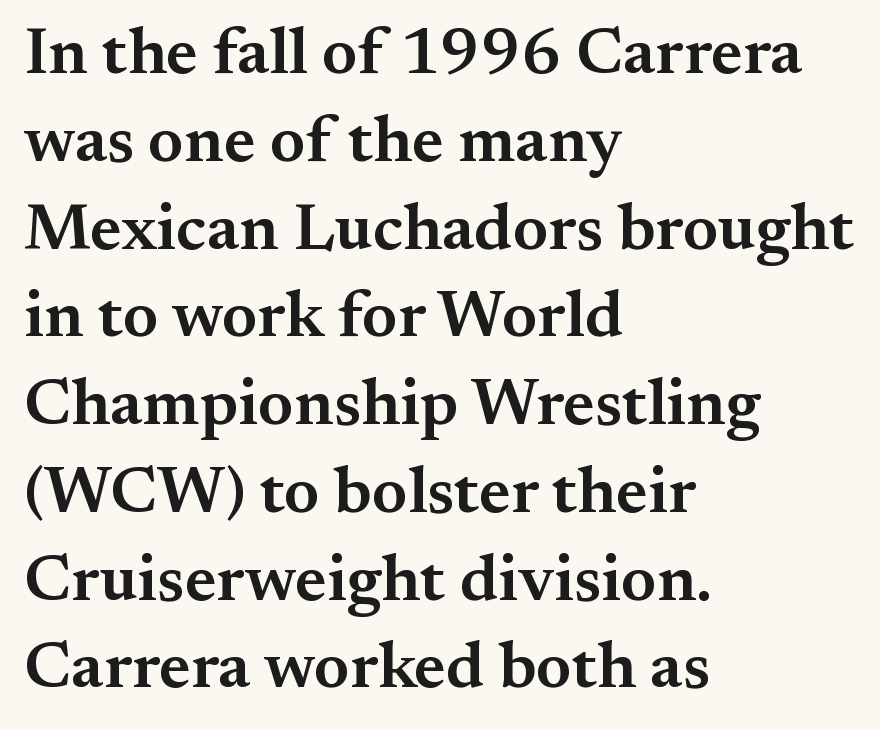
Q: Is the text bold? A: Semi-bold.
Q: Is the text italic (slanted)? A: No, it is upright.
Q: Is the typeface a serif or a sans-serif typeface? A: Serif.
Q: Is the text underlined? A: No.
Q: How is the paragraph aligned? A: Left-aligned.
Q: Is the spacing between letters normal or unusually wide? A: Normal.
Q: Is the spacing between lines tight, normal or loose? A: Normal.
Q: Width (condensed, normal, or wide)? A: Normal.
Q: Stroke contrast? A: Medium.
Q: x-height? A: Small.
Q: Monospaced? A: No.
